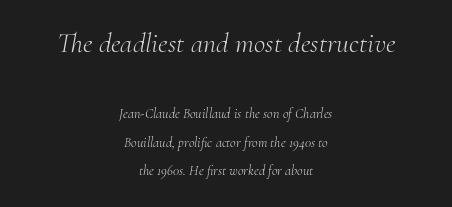
Q: Is the text bold? A: No.
Q: Is the text italic (slanted)? A: Yes, it leans right by about 10 degrees.
Q: Is the typeface a serif or a sans-serif typeface? A: Serif.
Q: Is the text underlined? A: No.
Q: How is the paragraph aligned? A: Centered.
Q: Is the spacing between letters normal or unusually wide? A: Normal.
Q: Is the spacing between lines tight, normal or loose? A: Loose.
Q: Which block of text is set in a larger size, the first (top) or the second (bottom)? A: The first (top) one.
Q: Width (condensed, normal, or wide)? A: Normal.
Q: Stroke contrast? A: Medium.
Q: x-height? A: Small.
Q: Monospaced? A: No.
